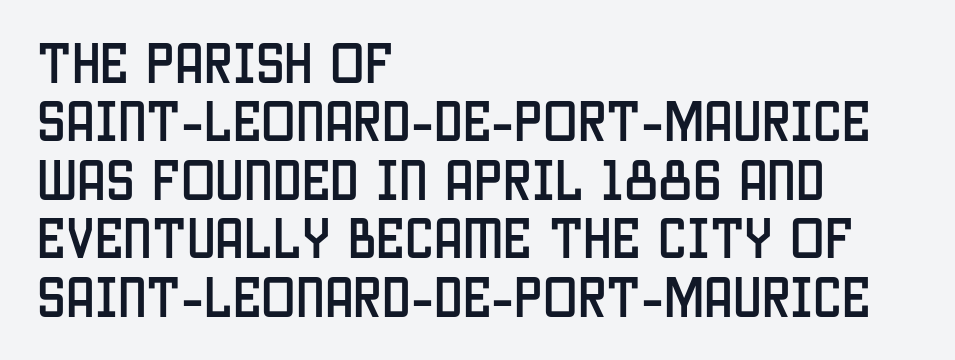
The passage is arranged the way most books set body copy — flush left. The letters advance in unequal steps, a hallmark of proportional type. In terms of posture, this sample is upright. Underline: absent. Evenly set lines give the paragraph a standard silhouette. The gaps between neighbouring characters are ordinary and unremarkable.
